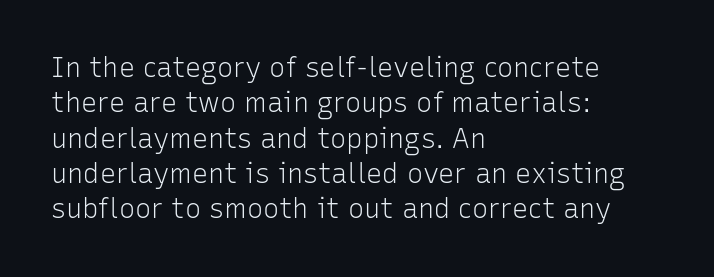
Q: Is the text bold? A: No.
Q: Is the text italic (slanted)? A: No, it is upright.
Q: Is the text underlined? A: No.
Q: How is the paragraph aligned? A: Left-aligned.
Q: Is the spacing between letters normal or unusually wide? A: Normal.
Q: Is the spacing between lines tight, normal or loose? A: Normal.
